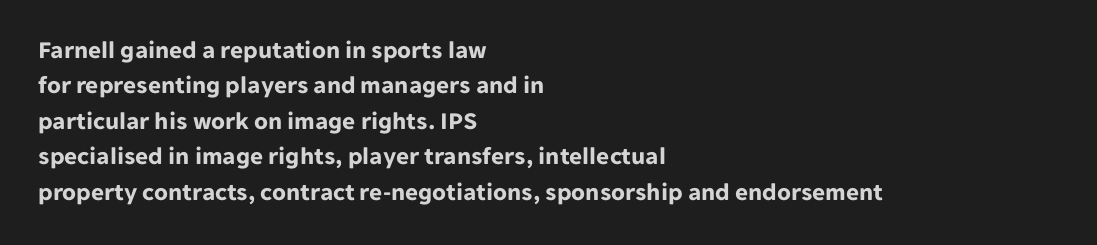
Q: Is the text bold? A: Yes.
Q: Is the text italic (slanted)? A: No, it is upright.
Q: Is the text underlined? A: No.
Q: How is the paragraph aligned? A: Left-aligned.
Q: Is the spacing between letters normal or unusually wide? A: Normal.
Q: Is the spacing between lines tight, normal or loose? A: Normal.
